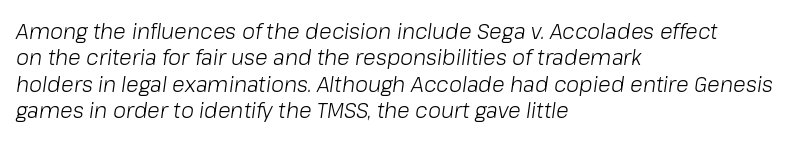
The image shows 21 px text type, italic (leaning right); set left-aligned, normal line spacing (1.26x), normal letter spacing, not underlined.
